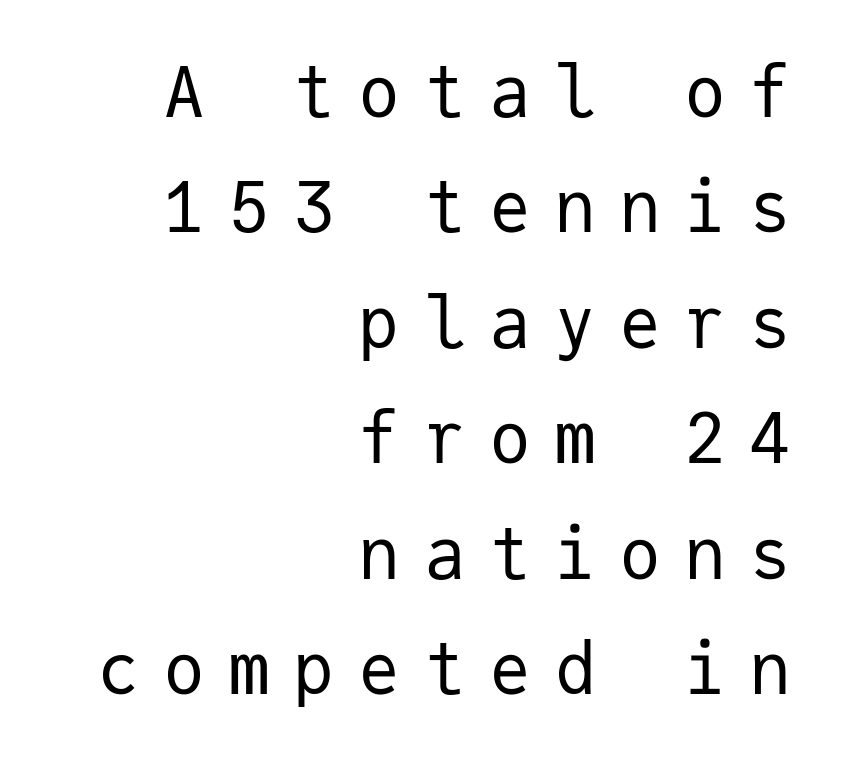
Q: Is the text bold? A: No.
Q: Is the text italic (slanted)? A: No, it is upright.
Q: Is the typeface a serif or a sans-serif typeface? A: Sans-serif.
Q: Is the text underlined? A: No.
Q: How is the paragraph aligned? A: Right-aligned.
Q: Is the spacing between letters normal or unusually wide? A: Unusually wide.
Q: Is the spacing between lines tight, normal or loose? A: Normal.
Q: Width (condensed, normal, or wide)? A: Normal.
Q: Stroke contrast? A: Low.
Q: x-height? A: Medium.
Q: Monospaced? A: Yes.
